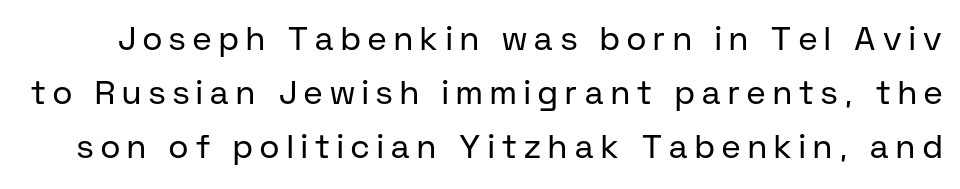
The image shows 33 px regular-weight sans-serif type, upright; set normal line spacing (1.64x), unusually wide letter spacing (+0.23 em), not underlined; low stroke contrast and a medium x-height.
